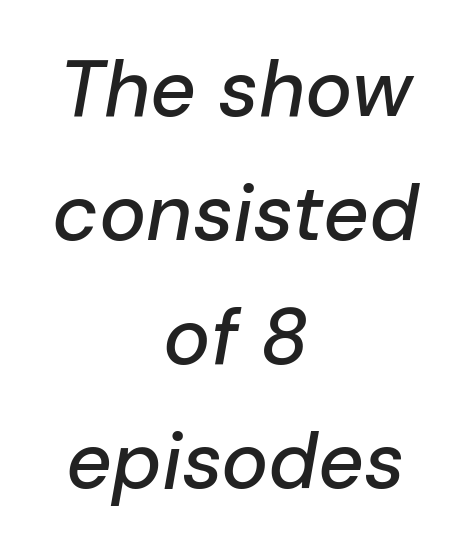
Q: Is the text italic (slanted)? A: Yes, it leans right by about 10 degrees.
Q: Is the text underlined? A: No.
Q: How is the paragraph aligned? A: Centered.
Q: Is the spacing between letters normal or unusually wide? A: Normal.
Q: Is the spacing between lines tight, normal or loose? A: Normal.
Q: Width (condensed, normal, or wide)? A: Normal.
Q: Stroke contrast? A: Low.
Q: x-height? A: Medium.
Q: Monospaced? A: No.
